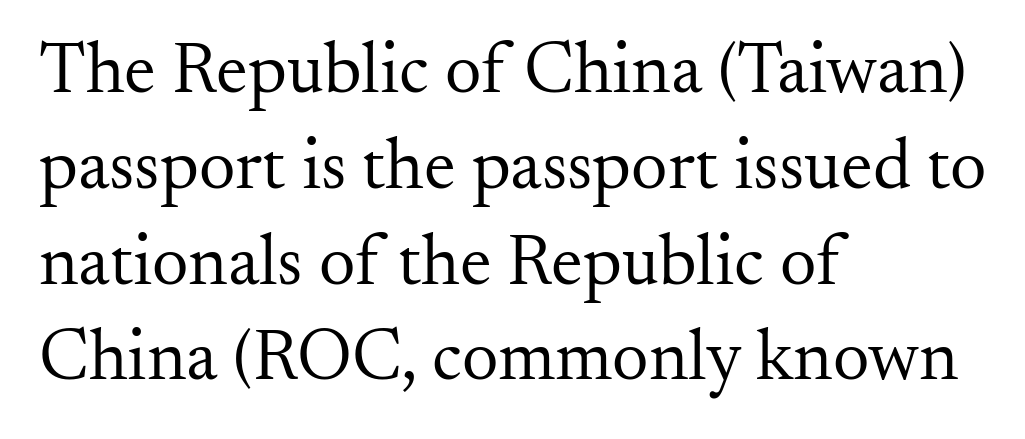
{"serif": "yes", "italic": "no", "bold": "no", "weight": "regular", "width": "normal", "stroke_contrast": "medium", "x_height": "small", "monospaced": "no", "underline": "no", "align": "left", "line_spacing": "normal", "line_spacing_ratio": 1.33, "letter_spacing": "normal", "letter_spacing_em": 0.0, "glyph_px": 72}
